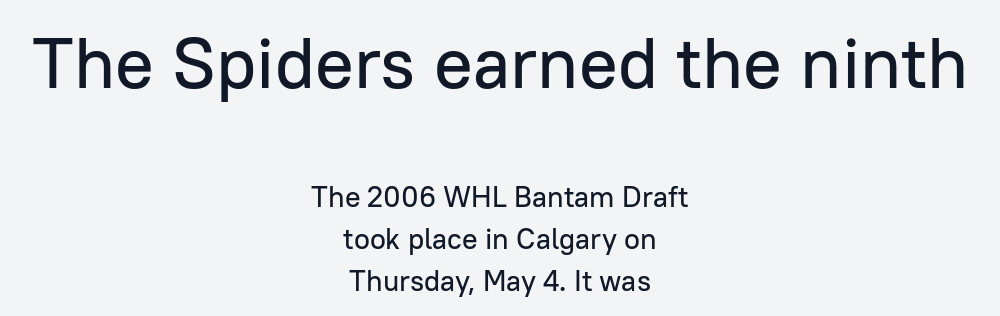
{"serif": "no", "italic": "no", "width": "normal", "stroke_contrast": "low", "x_height": "medium", "monospaced": "no", "underline": "no", "align": "center", "line_spacing": "normal", "line_spacing_ratio": 1.45, "letter_spacing": "normal", "letter_spacing_em": 0.0, "larger_block": "first", "size_ratio": 2.48, "glyph_px": 72}
